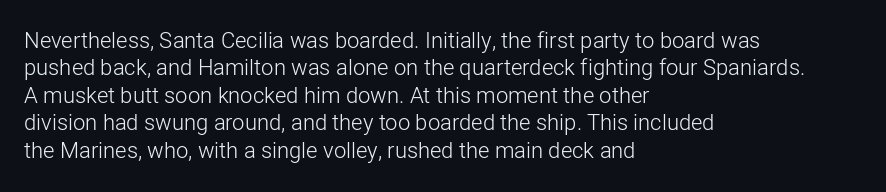
{"italic": "no", "bold": "no", "underline": "no", "align": "left", "line_spacing": "normal", "line_spacing_ratio": 1.25, "letter_spacing": "normal", "letter_spacing_em": 0.0, "glyph_px": 22}
